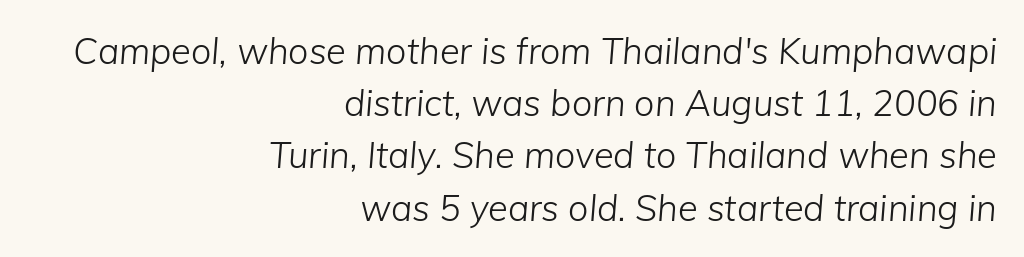
The image shows 36 px light type, italic (leaning right); set right-aligned, normal line spacing (1.45x), normal letter spacing, not underlined; low stroke contrast and a medium x-height.
